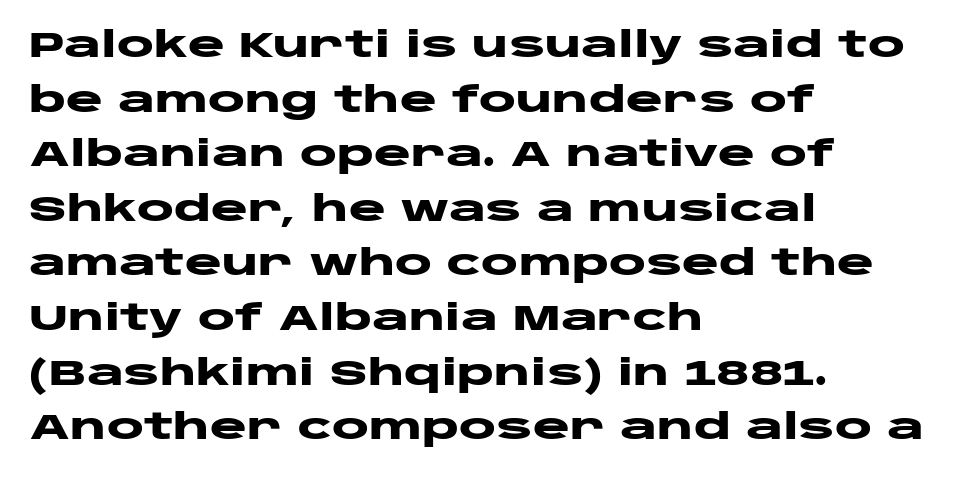
{"serif": "no", "italic": "no", "bold": "yes", "weight": "heavy", "width": "wide", "stroke_contrast": "low", "x_height": "large", "monospaced": "no", "underline": "no", "align": "left", "line_spacing": "normal", "line_spacing_ratio": 1.56, "letter_spacing": "normal", "letter_spacing_em": 0.0, "glyph_px": 35}
